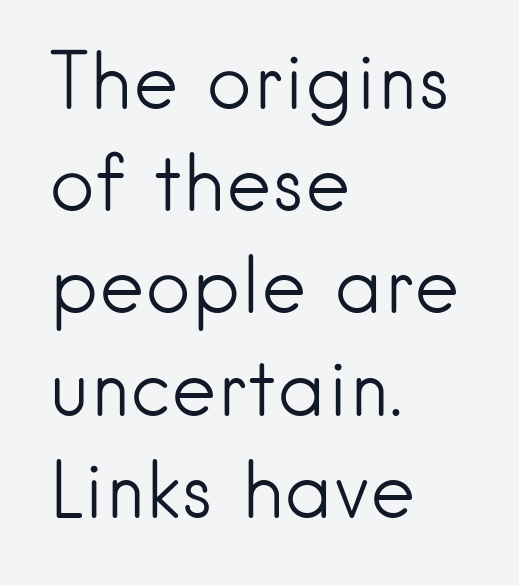
The typesetting does not lean heavy: it is not bold. Words float on clear page, feet unadorned. These lines are set flush left with a ragged right edge. Letter spacing: default. You could not count columns in this text — the font is proportionally spaced.
